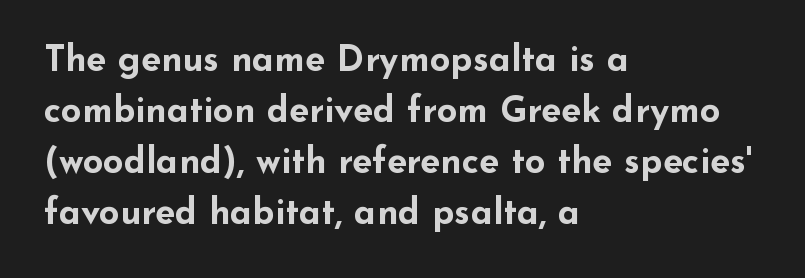
{"serif": "no", "italic": "no", "bold": "yes", "weight": "bold", "width": "wide", "stroke_contrast": "low", "x_height": "small", "monospaced": "no", "underline": "no", "align": "left", "line_spacing": "normal", "line_spacing_ratio": 1.42, "letter_spacing": "normal", "letter_spacing_em": 0.0, "glyph_px": 36}
